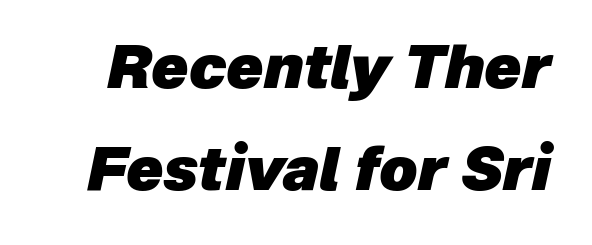
The image shows 60 px heavy type, italic (leaning right); set normal line spacing (1.7x), normal letter spacing, not underlined; low stroke contrast and a medium x-height.
